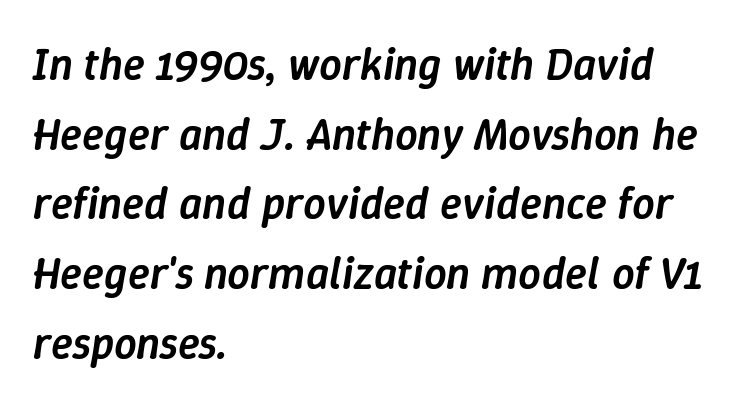
{"italic": "yes", "lean": "right", "slant_degrees": 9, "bold": "semi", "weight": "semibold", "width": "normal", "stroke_contrast": "low", "x_height": "medium", "monospaced": "no", "underline": "no", "align": "left", "line_spacing": "normal", "line_spacing_ratio": 1.55, "letter_spacing": "normal", "letter_spacing_em": 0.0, "glyph_px": 45}
